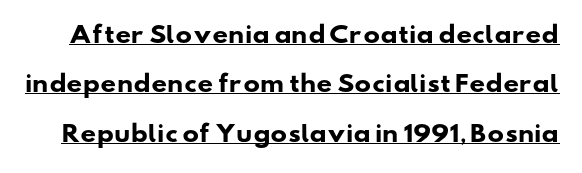
Q: Is the text bold? A: Yes.
Q: Is the text underlined? A: Yes.
Q: Is the spacing between letters normal or unusually wide? A: Normal.
Q: Is the spacing between lines tight, normal or loose? A: Loose.
